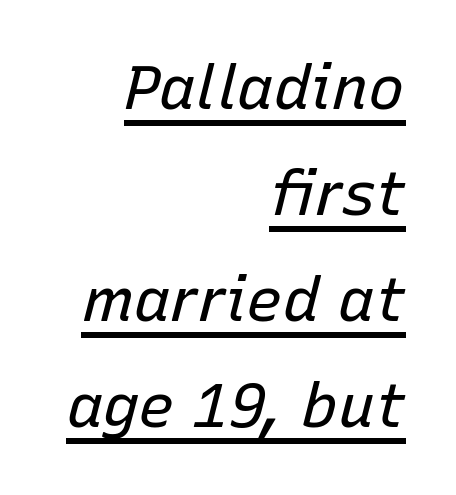
Typeset ragged left — the right edge is the straight one. These lines keep a tight, regular rhythm from letter to letter. Vertical stems look standard width or narrower in stroke. In terms of posture, this sample is oblique. Looks like someone drew a line under every word here. The letters advance in unequal steps, a hallmark of proportional type.
